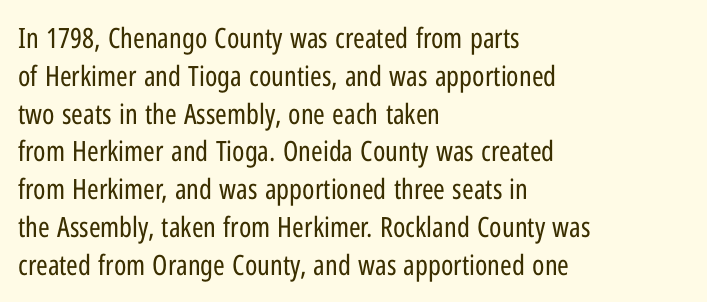
The image shows 28 px regular-weight, condensed sans-serif type, upright; set left-aligned, normal line spacing (1.35x), normal letter spacing, not underlined; low stroke contrast and a medium x-height.
